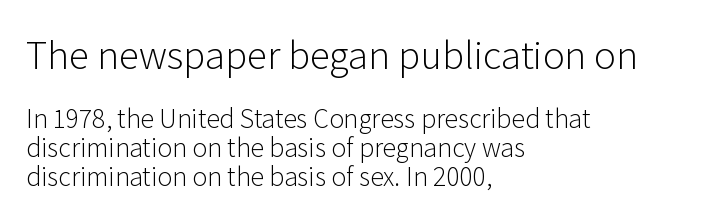
Q: Is the text bold? A: No.
Q: Is the text italic (slanted)? A: No, it is upright.
Q: Is the typeface a serif or a sans-serif typeface? A: Sans-serif.
Q: Is the text underlined? A: No.
Q: How is the paragraph aligned? A: Left-aligned.
Q: Is the spacing between letters normal or unusually wide? A: Normal.
Q: Which block of text is set in a larger size, the first (top) or the second (bottom)? A: The first (top) one.
Q: Width (condensed, normal, or wide)? A: Normal.
Q: Stroke contrast? A: Low.
Q: x-height? A: Medium.
Q: Monospaced? A: No.
